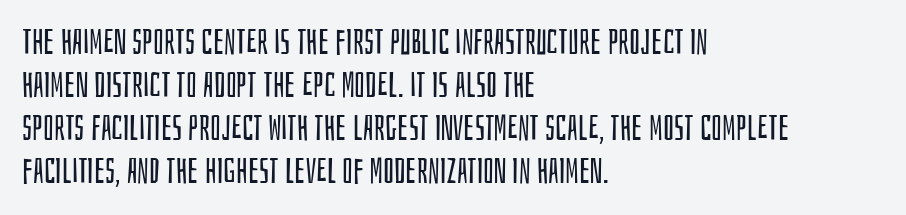
The image shows 35 px regular-weight, condensed sans-serif type, upright; set left-aligned, line spacing 1.23x, normal letter spacing, not underlined; low stroke contrast and a large x-height.
